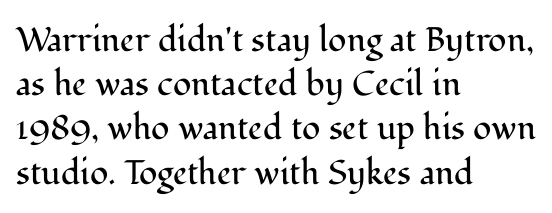
{"serif": "yes", "italic": "no", "bold": "no", "weight": "regular", "width": "normal", "stroke_contrast": "medium", "x_height": "medium", "monospaced": "no", "underline": "no", "align": "left", "line_spacing": "normal", "line_spacing_ratio": 1.3, "letter_spacing": "normal", "letter_spacing_em": 0.0, "glyph_px": 34}
